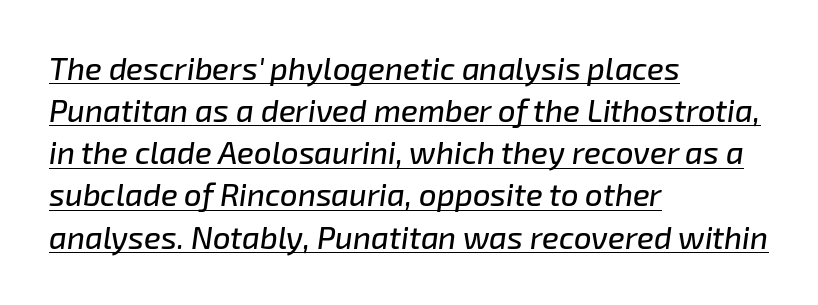
Honestly, the letter spacing is just normal — you wouldn't notice it. Leading: standard. Check the space under the baseline: a stroke is drawn there. Short and long lines alike share a common starting point at left. Varying glyph widths throughout — classic text-font behaviour. The font's italic variant was chosen for this text.
